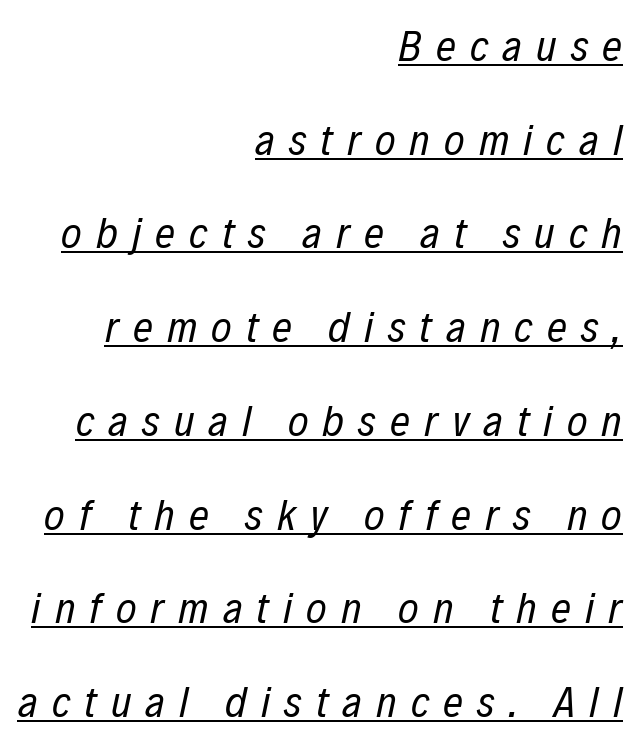
The block of text is sparse from top to bottom, with ample space between rows. The rendering applies a slant to the glyphs. Each line ends at the same right margin while the left side varies. Spacing verdict: proportional, widths tailored to each character.
